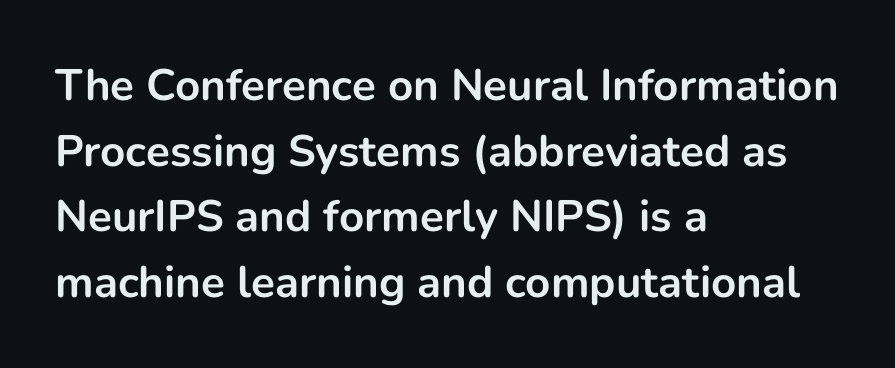
Q: Is the text bold? A: Yes.
Q: Is the text italic (slanted)? A: No, it is upright.
Q: Is the typeface a serif or a sans-serif typeface? A: Sans-serif.
Q: Is the text underlined? A: No.
Q: How is the paragraph aligned? A: Left-aligned.
Q: Is the spacing between letters normal or unusually wide? A: Normal.
Q: Is the spacing between lines tight, normal or loose? A: Normal.
Q: Width (condensed, normal, or wide)? A: Normal.
Q: Stroke contrast? A: Low.
Q: x-height? A: Medium.
Q: Monospaced? A: No.
